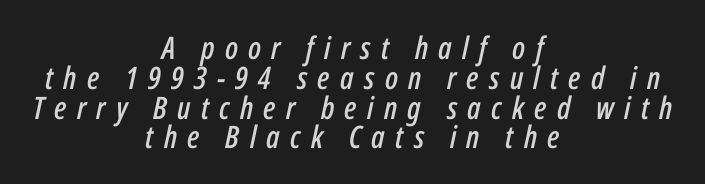
The space beneath each line is pristine and unruled. You could barely slide anything between these rows. Rendered with sloped, italic letterforms. This sample has the flowing, uneven cadence of proportional lettering. Letter spacing: wide.
